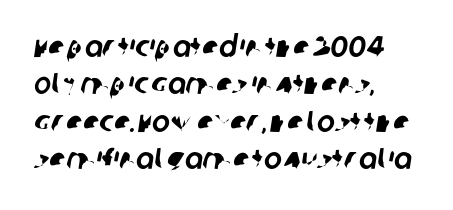
The image shows 30 px sans-serif type; set left-aligned, normal line spacing (1.25x), normal letter spacing, not underlined; low stroke contrast and a large x-height.
